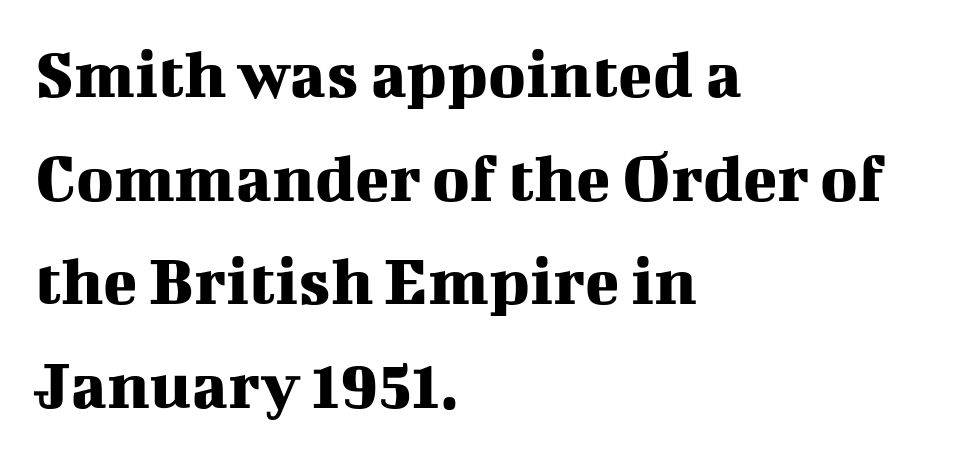
{"serif": "yes", "italic": "no", "width": "normal", "stroke_contrast": "medium", "x_height": "medium", "monospaced": "no", "underline": "no", "align": "left", "line_spacing": "normal", "line_spacing_ratio": 1.46, "letter_spacing": "normal", "letter_spacing_em": 0.0, "glyph_px": 71}
